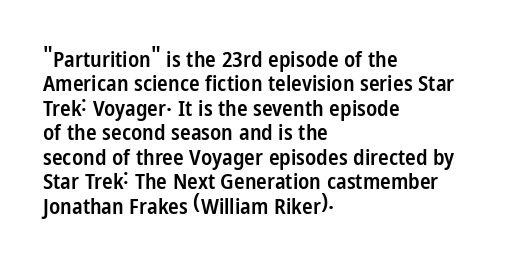
The image shows 22 px text type, upright; set left-aligned, tight line spacing (1.11x), normal letter spacing, not underlined.
